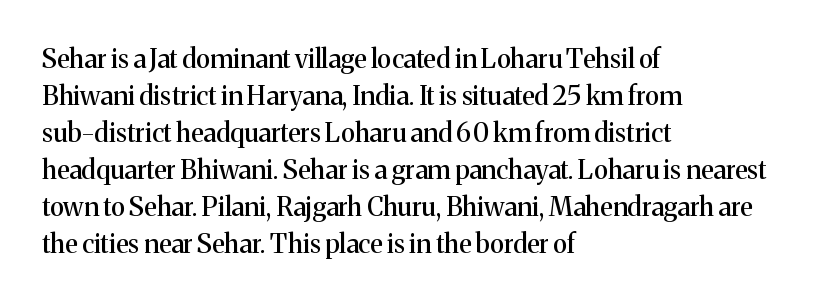
Q: Is the text italic (slanted)? A: No, it is upright.
Q: Is the text underlined? A: No.
Q: How is the paragraph aligned? A: Left-aligned.
Q: Is the spacing between letters normal or unusually wide? A: Normal.
Q: Is the spacing between lines tight, normal or loose? A: Normal.
